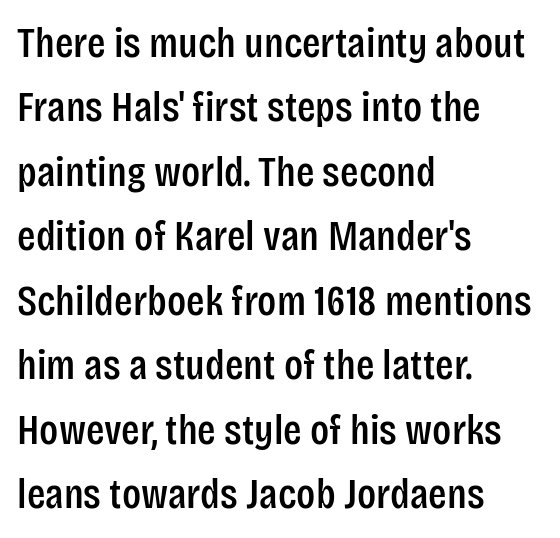
The image shows 43 px condensed sans-serif type, upright; set left-aligned, normal line spacing (1.5x), normal letter spacing, not underlined; low stroke contrast and a large x-height.
